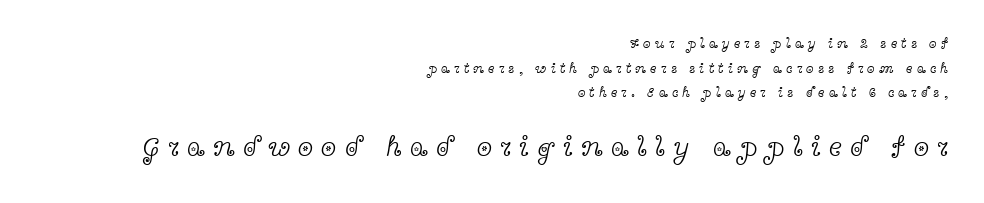
The ragged edge is on the left, which tells us the setting is flush right. Compare the two chunks: the lower has the greater cap height. The letters advance in unequal steps, a hallmark of proportional type. The words here are not underlined.
